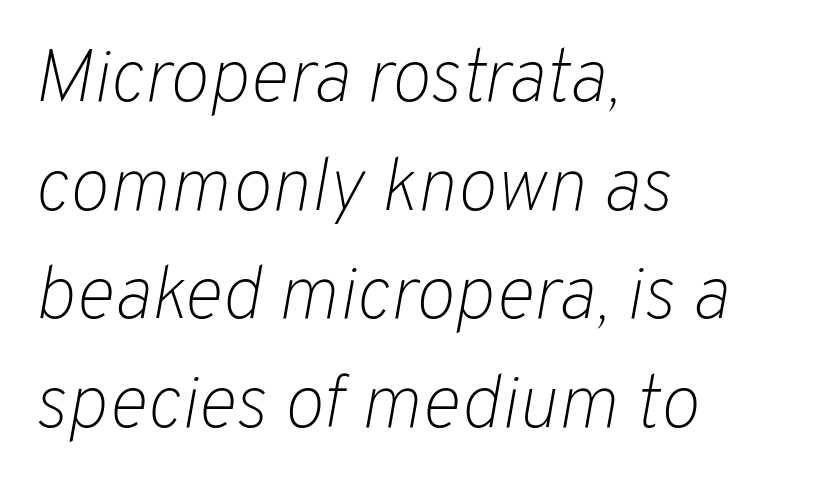
{"italic": "yes", "lean": "right", "slant_degrees": 10, "bold": "no", "weight": "light", "width": "normal", "stroke_contrast": "low", "x_height": "medium", "monospaced": "no", "underline": "no", "align": "left", "line_spacing": "normal", "line_spacing_ratio": 1.45, "letter_spacing": "normal", "letter_spacing_em": 0.0, "glyph_px": 75}
